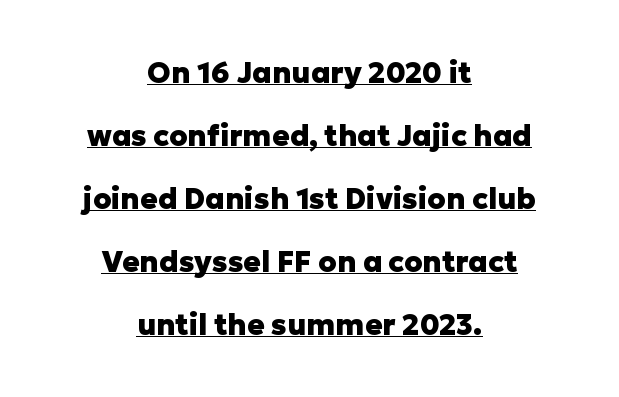
The image shows 29 px heavy sans-serif type, upright; set centered, loose line spacing (2.17x), normal letter spacing, underlined; low stroke contrast and a medium x-height.
